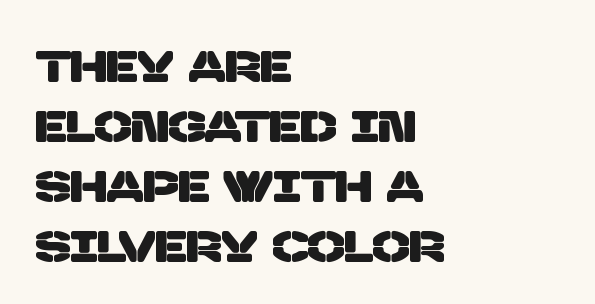
{"serif": "no", "width": "normal", "stroke_contrast": "low", "x_height": "large", "monospaced": "no", "underline": "no", "align": "left", "line_spacing": "normal", "line_spacing_ratio": 1.36, "letter_spacing": "normal", "letter_spacing_em": 0.0, "glyph_px": 44}
